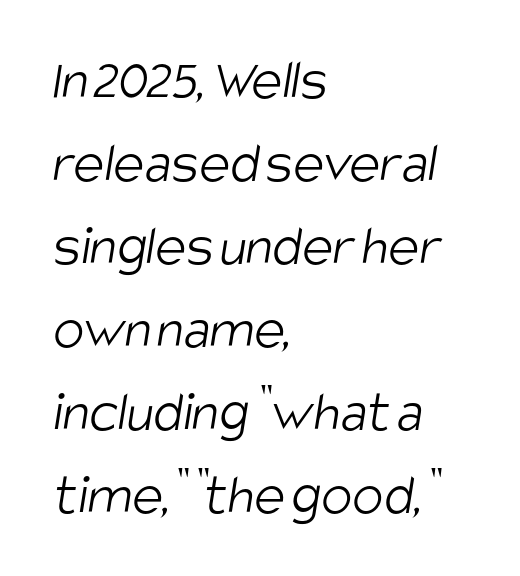
The image shows 58 px light, condensed sans-serif type; set left-aligned, normal line spacing (1.43x), normal letter spacing, not underlined; low stroke contrast and a large x-height.
